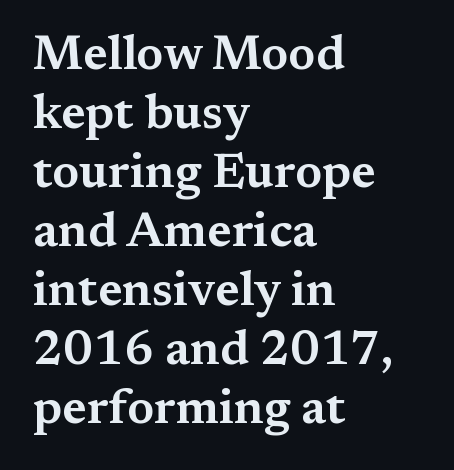
Q: Is the text italic (slanted)? A: No, it is upright.
Q: Is the typeface a serif or a sans-serif typeface? A: Serif.
Q: Is the text underlined? A: No.
Q: How is the paragraph aligned? A: Left-aligned.
Q: Is the spacing between letters normal or unusually wide? A: Normal.
Q: Width (condensed, normal, or wide)? A: Wide.
Q: Stroke contrast? A: Medium.
Q: x-height? A: Medium.
Q: Monospaced? A: No.
